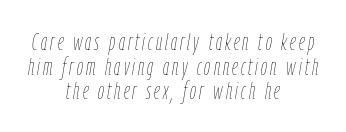
The image shows 24 px text type, italic (leaning right); set centered, tight line spacing (1.03x), not underlined.
